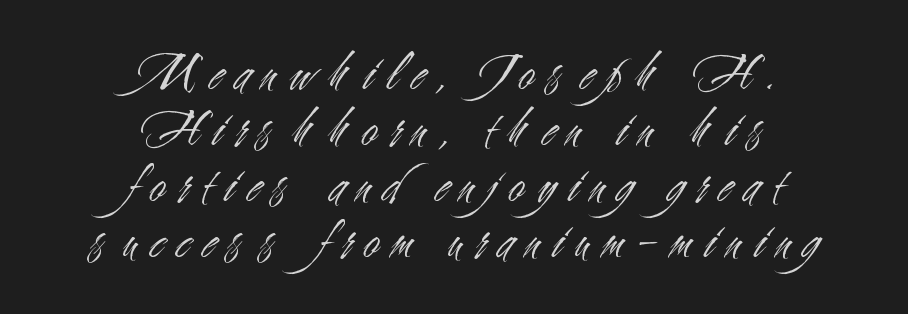
Interline gaps are noticeably narrow in this sample. Think of a printed novel: that variable character pitch is what you see here. The passage shown has open, widely tracked lettering throughout. The typeface chosen for these lines omits serifs. Beneath every word, the page is bare.
